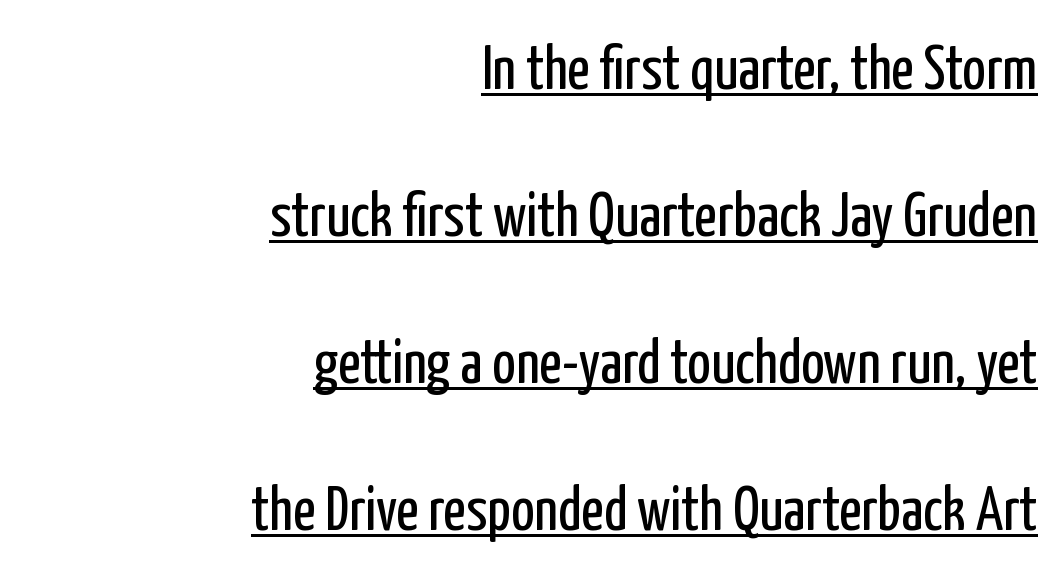
Examine the stroke ends and you'll find no serifs. Does the leading feel generous? Absolutely, it's lavish. The compositor pushed each line to the right boundary. Unlike italic type, these characters show no tilt at all. You could not count columns in this text — the font is proportionally spaced. The letterforms sit shoulder to shoulder at normal distance.
